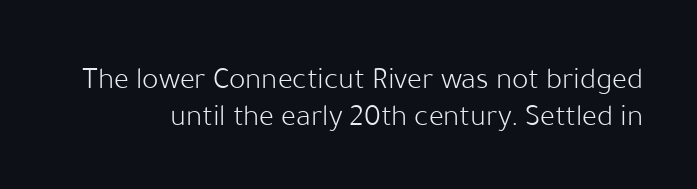
The image shows 31 px light sans-serif type, upright; set line spacing 1.18x, normal letter spacing, not underlined; low stroke contrast and a medium x-height.
